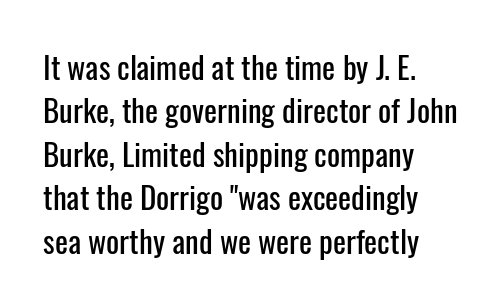
The image shows 31 px condensed sans-serif type, upright; set left-aligned, normal line spacing (1.4x), normal letter spacing, not underlined; low stroke contrast and a medium x-height.
